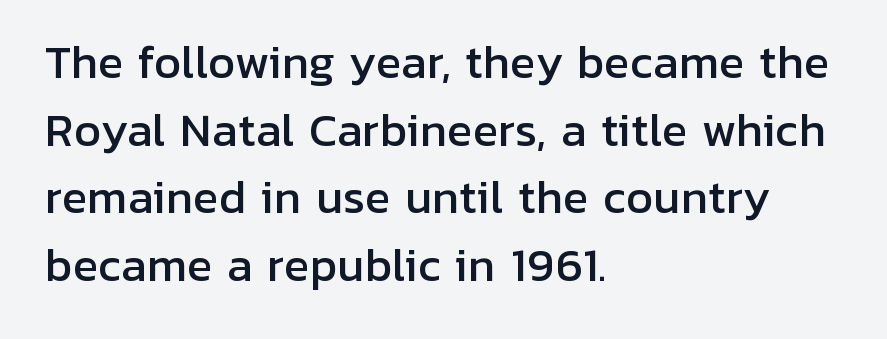
Q: Is the text italic (slanted)? A: No, it is upright.
Q: Is the typeface a serif or a sans-serif typeface? A: Sans-serif.
Q: Is the text underlined? A: No.
Q: How is the paragraph aligned? A: Left-aligned.
Q: Is the spacing between letters normal or unusually wide? A: Normal.
Q: Is the spacing between lines tight, normal or loose? A: Normal.
Q: Width (condensed, normal, or wide)? A: Normal.
Q: Stroke contrast? A: Low.
Q: x-height? A: Medium.
Q: Monospaced? A: No.
